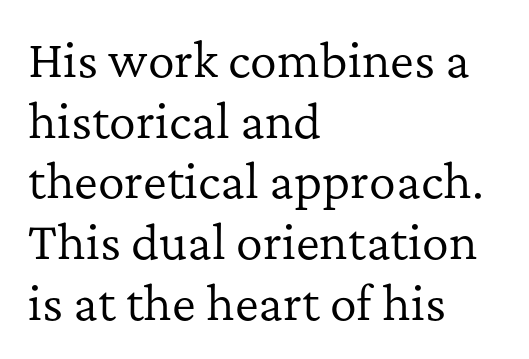
Q: Is the text bold? A: No.
Q: Is the text italic (slanted)? A: No, it is upright.
Q: Is the typeface a serif or a sans-serif typeface? A: Serif.
Q: Is the text underlined? A: No.
Q: How is the paragraph aligned? A: Left-aligned.
Q: Is the spacing between letters normal or unusually wide? A: Normal.
Q: Is the spacing between lines tight, normal or loose? A: Normal.
Q: Width (condensed, normal, or wide)? A: Normal.
Q: Stroke contrast? A: Low.
Q: x-height? A: Medium.
Q: Monospaced? A: No.
